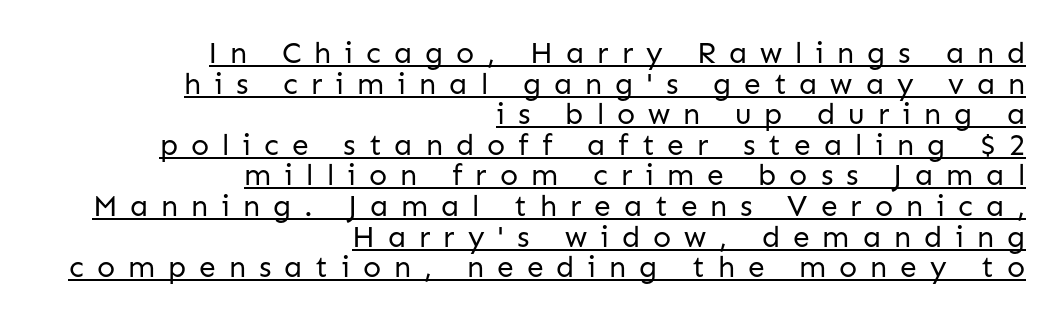
Q: Is the text bold? A: No.
Q: Is the text italic (slanted)? A: No, it is upright.
Q: Is the typeface a serif or a sans-serif typeface? A: Sans-serif.
Q: Is the text underlined? A: Yes.
Q: How is the paragraph aligned? A: Right-aligned.
Q: Is the spacing between letters normal or unusually wide? A: Unusually wide.
Q: Is the spacing between lines tight, normal or loose? A: Tight.
Q: Width (condensed, normal, or wide)? A: Normal.
Q: Stroke contrast? A: Low.
Q: x-height? A: Medium.
Q: Monospaced? A: No.
